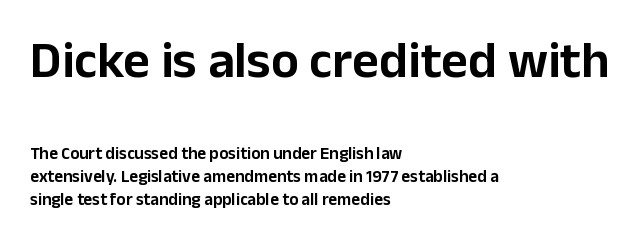
{"serif": "no", "italic": "no", "width": "normal", "stroke_contrast": "low", "x_height": "medium", "monospaced": "no", "underline": "no", "align": "left", "line_spacing": "normal", "line_spacing_ratio": 1.37, "letter_spacing": "normal", "letter_spacing_em": 0.0, "larger_block": "first", "size_ratio": 3.06, "glyph_px": 52}
